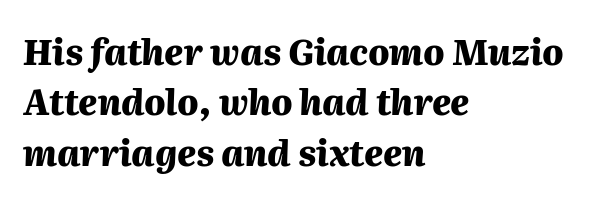
Q: Is the text bold? A: Yes.
Q: Is the text italic (slanted)? A: Yes, it leans right by about 2 degrees.
Q: Is the text underlined? A: No.
Q: How is the paragraph aligned? A: Left-aligned.
Q: Is the spacing between letters normal or unusually wide? A: Normal.
Q: Is the spacing between lines tight, normal or loose? A: Normal.
Q: Width (condensed, normal, or wide)? A: Normal.
Q: Stroke contrast? A: Medium.
Q: x-height? A: Medium.
Q: Monospaced? A: No.
